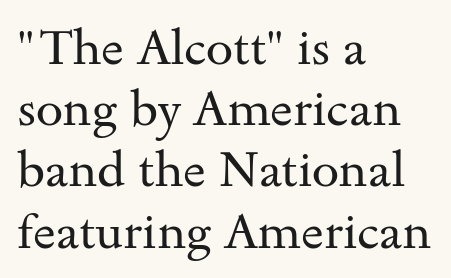
Type style note: has serifs. Vertically, the passage feels balanced, rows spaced as you'd expect. Only glyphs here, with clear space below each row. Weight: regular or lighter. A typesetter would call this zero additional tracking.
